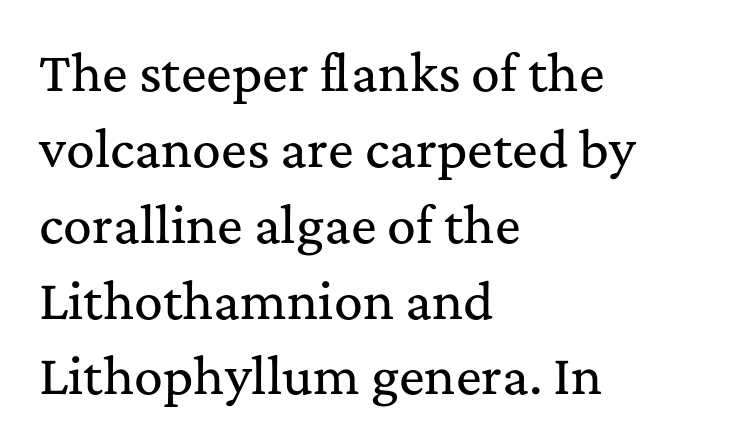
{"serif": "yes", "italic": "no", "width": "normal", "stroke_contrast": "medium", "x_height": "medium", "monospaced": "no", "underline": "no", "align": "left", "line_spacing": "normal", "line_spacing_ratio": 1.58, "letter_spacing": "normal", "letter_spacing_em": 0.0, "glyph_px": 48}
